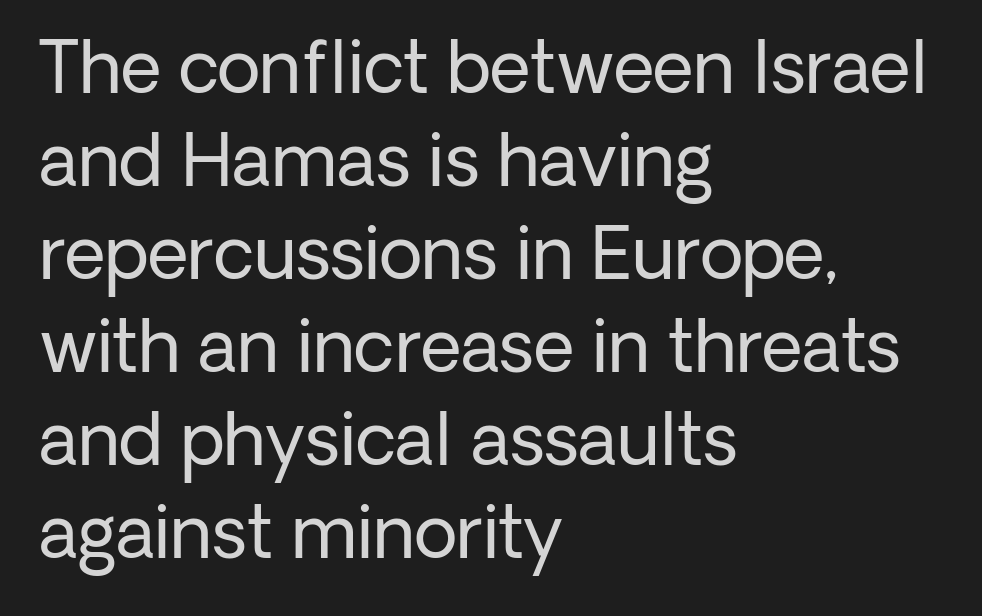
Q: Is the text bold? A: No.
Q: Is the text italic (slanted)? A: No, it is upright.
Q: Is the typeface a serif or a sans-serif typeface? A: Sans-serif.
Q: Is the text underlined? A: No.
Q: How is the paragraph aligned? A: Left-aligned.
Q: Is the spacing between letters normal or unusually wide? A: Normal.
Q: Is the spacing between lines tight, normal or loose? A: Normal.
Q: Width (condensed, normal, or wide)? A: Normal.
Q: Stroke contrast? A: Low.
Q: x-height? A: Medium.
Q: Monospaced? A: No.
